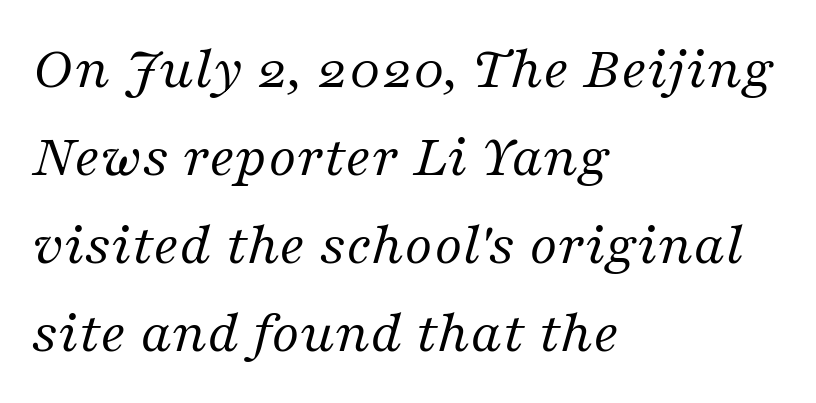
The image shows 61 px regular-weight serif type, italic (leaning right); set left-aligned, normal line spacing (1.44x), normal letter spacing, not underlined; medium stroke contrast and a medium x-height.
